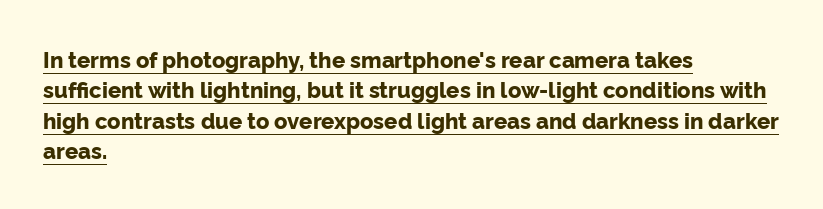
{"italic": "no", "bold": "yes", "underline": "yes", "align": "left", "line_spacing": "normal", "line_spacing_ratio": 1.38, "letter_spacing": "normal", "letter_spacing_em": 0.0, "glyph_px": 22}
